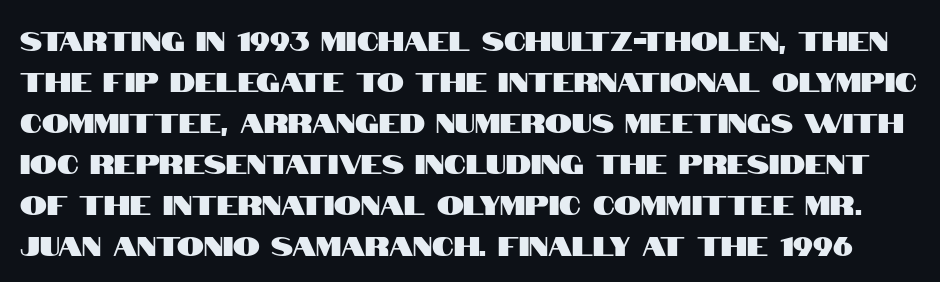
The rendering keeps characters at their native spacing. The lines sit at an ordinary, default distance from one another. The space directly below the letters is spotless. The typography opts for an upright posture over an oblique one.
